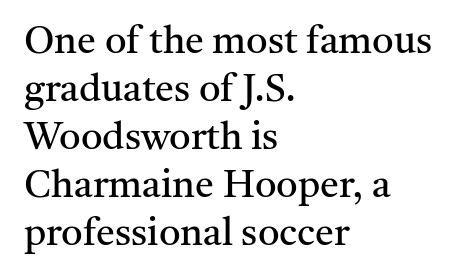
These lines are composed in type with serifs. The gaps between neighbouring characters are ordinary and unremarkable. Where is the straight margin? On the left. Does the lettering tilt? It doesn't — this is upright.
